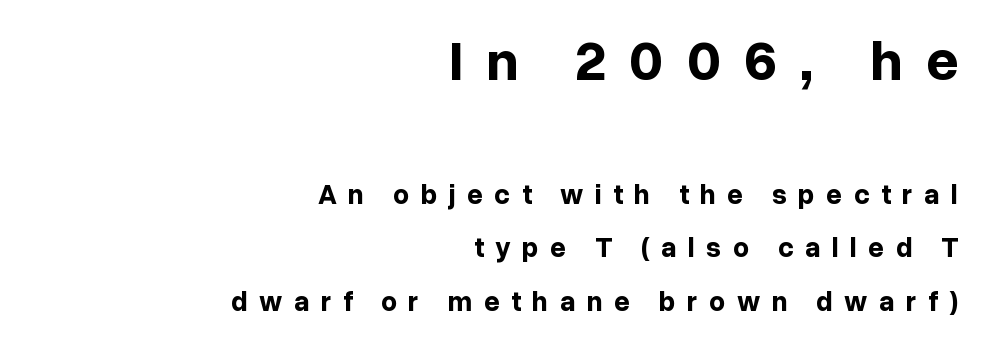
Q: Is the text bold? A: Yes.
Q: Is the text italic (slanted)? A: No, it is upright.
Q: Is the typeface a serif or a sans-serif typeface? A: Sans-serif.
Q: Is the text underlined? A: No.
Q: How is the paragraph aligned? A: Right-aligned.
Q: Is the spacing between letters normal or unusually wide? A: Unusually wide.
Q: Is the spacing between lines tight, normal or loose? A: Loose.
Q: Which block of text is set in a larger size, the first (top) or the second (bottom)? A: The first (top) one.
Q: Width (condensed, normal, or wide)? A: Normal.
Q: Stroke contrast? A: Low.
Q: x-height? A: Medium.
Q: Monospaced? A: No.
